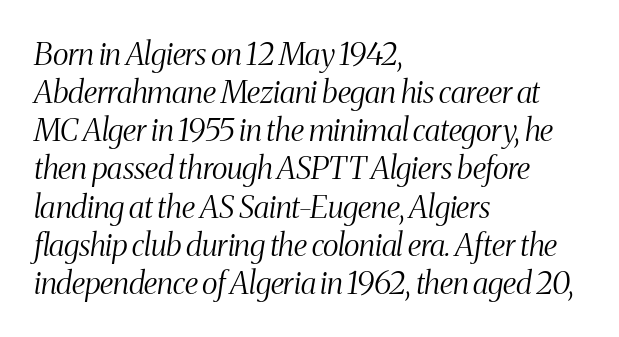
The ragged edge is on the right, which tells us the setting is flush left. Is this a sans? No — the strokes have serifs. Descenders hang freely into open space. No letter is thick-stroked: the sample isn't bold. Italic? Definitely — the glyphs are oblique.
